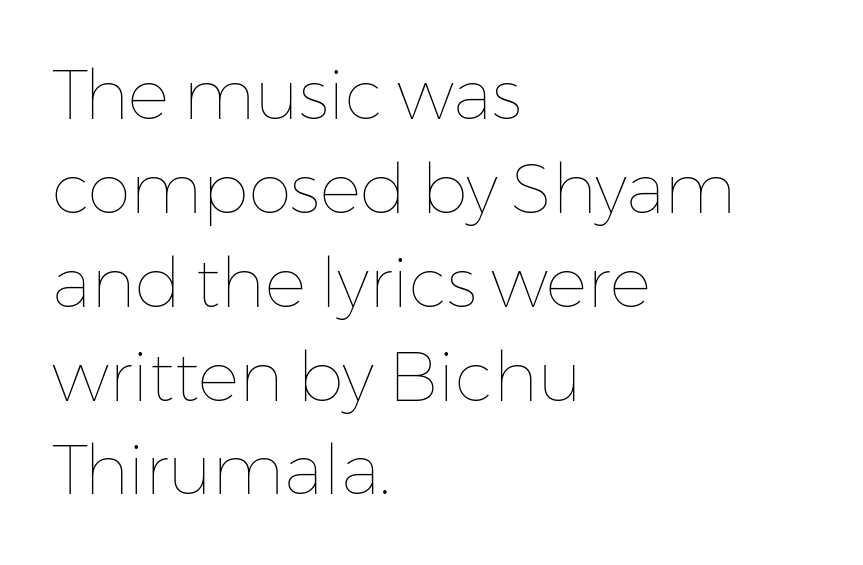
Q: Is the text bold? A: No.
Q: Is the text italic (slanted)? A: No, it is upright.
Q: Is the text underlined? A: No.
Q: How is the paragraph aligned? A: Left-aligned.
Q: Is the spacing between letters normal or unusually wide? A: Normal.
Q: Is the spacing between lines tight, normal or loose? A: Normal.
Q: Width (condensed, normal, or wide)? A: Normal.
Q: Stroke contrast? A: Low.
Q: x-height? A: Medium.
Q: Monospaced? A: No.
